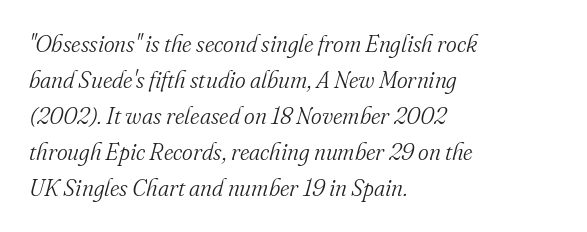
The image shows 23 px text type, italic (leaning right); set left-aligned, normal line spacing (1.57x), normal letter spacing, not underlined.
